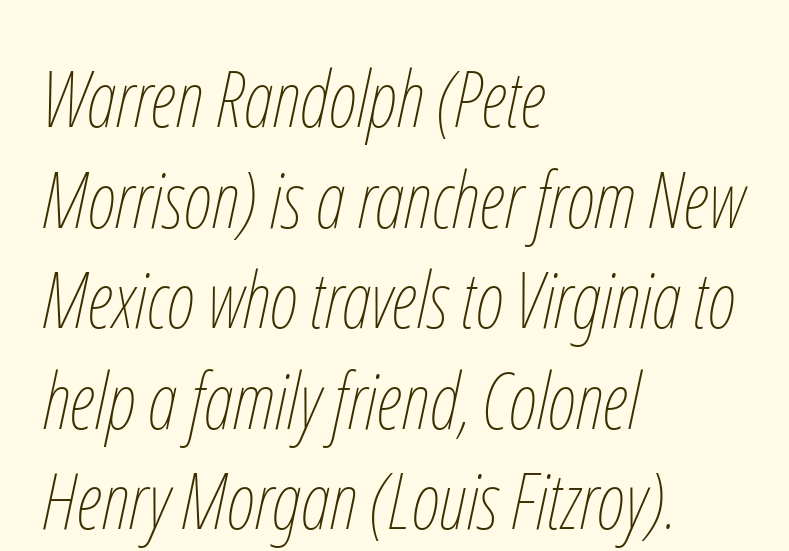
Q: Is the text bold? A: No.
Q: Is the text italic (slanted)? A: Yes, it leans right by about 12 degrees.
Q: Is the text underlined? A: No.
Q: How is the paragraph aligned? A: Left-aligned.
Q: Is the spacing between letters normal or unusually wide? A: Normal.
Q: Is the spacing between lines tight, normal or loose? A: Normal.
Q: Width (condensed, normal, or wide)? A: Condensed.
Q: Stroke contrast? A: Low.
Q: x-height? A: Medium.
Q: Monospaced? A: No.
